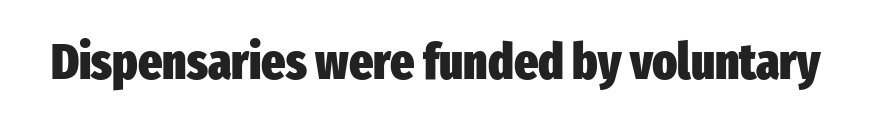
{"serif": "no", "italic": "no", "bold": "yes", "weight": "heavy", "width": "condensed", "stroke_contrast": "low", "x_height": "medium", "monospaced": "no", "underline": "no", "letter_spacing": "normal", "letter_spacing_em": 0.0, "glyph_px": 51}
